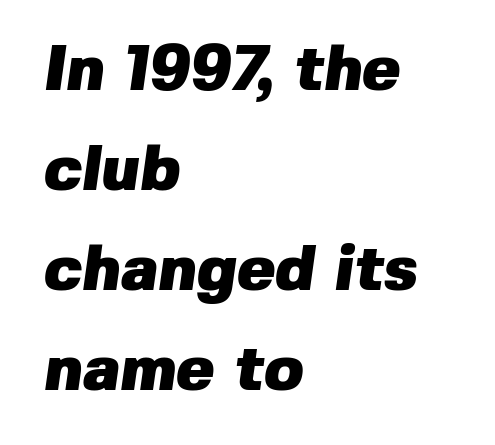
Here the designer chose a conventional face with non-uniform glyph widths. The lines sit at an ordinary, default distance from one another. A dark, heavy texture on the line: the type is bold. Caption: standard tracking, unaltered. The string is rendered with underlining switched off.
